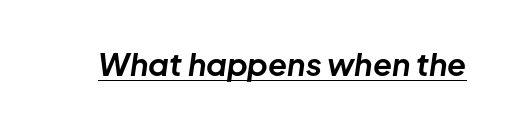
The image shows 31 px bold type, italic (leaning right); set normal letter spacing, underlined; low stroke contrast and a medium x-height.
